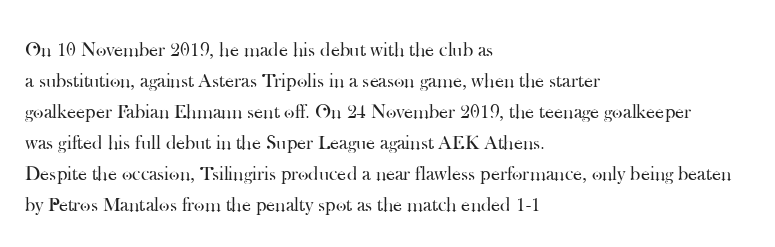
Q: Is the text bold? A: No.
Q: Is the text italic (slanted)? A: No, it is upright.
Q: Is the text underlined? A: No.
Q: How is the paragraph aligned? A: Left-aligned.
Q: Is the spacing between letters normal or unusually wide? A: Normal.
Q: Is the spacing between lines tight, normal or loose? A: Normal.
